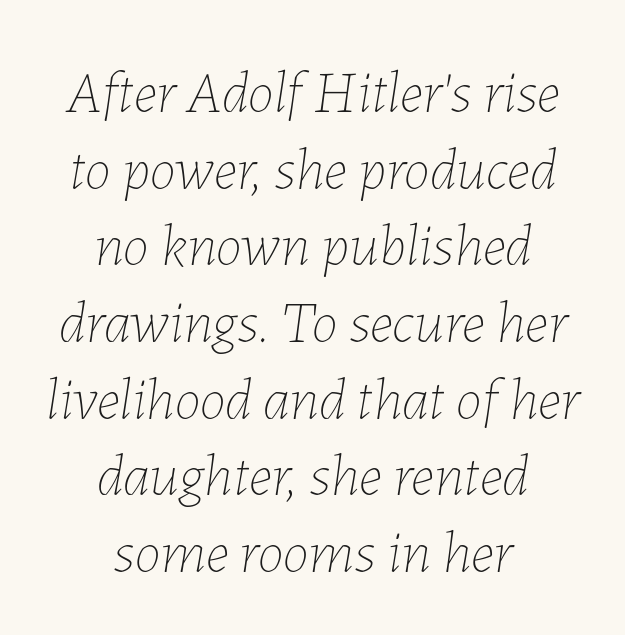
Q: Is the text bold? A: No.
Q: Is the text italic (slanted)? A: Yes, it leans right by about 7 degrees.
Q: Is the text underlined? A: No.
Q: How is the paragraph aligned? A: Centered.
Q: Is the spacing between letters normal or unusually wide? A: Normal.
Q: Is the spacing between lines tight, normal or loose? A: Normal.
Q: Width (condensed, normal, or wide)? A: Normal.
Q: Stroke contrast? A: Low.
Q: x-height? A: Medium.
Q: Monospaced? A: No.
